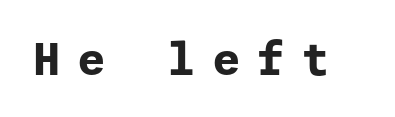
Any mark beneath the type? The region is blank. The glyphs have the mass of a bold cut. The type family on display is of the sans-serif kind. Rendered with straight, roman letterforms. The rendering inserts visible extra space after every character.
